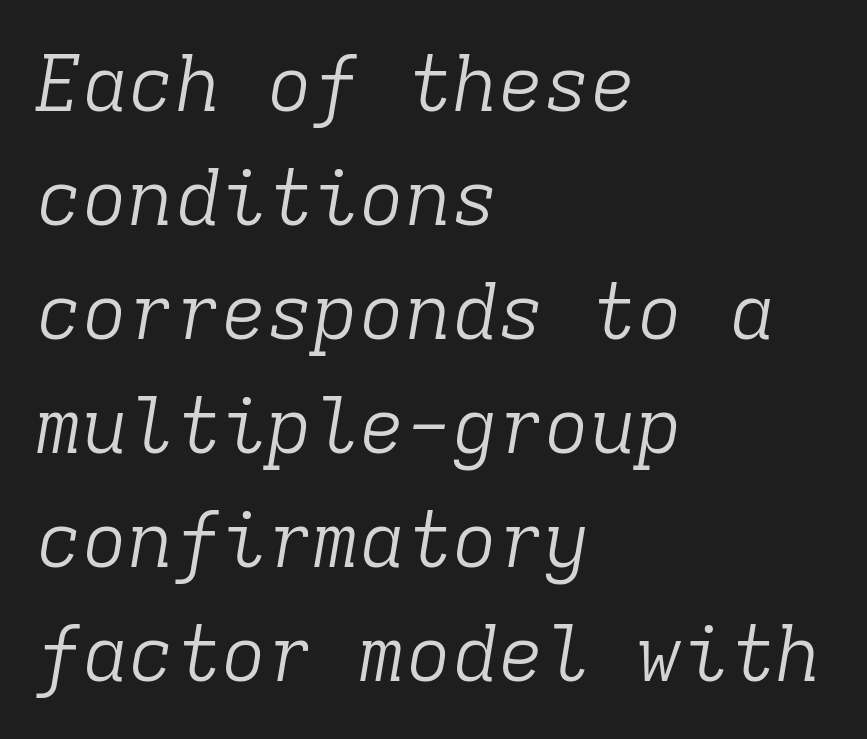
The image shows 77 px light serif type, italic (leaning right), monospaced; set left-aligned, normal line spacing (1.48x), normal letter spacing, not underlined; low stroke contrast and a medium x-height.
